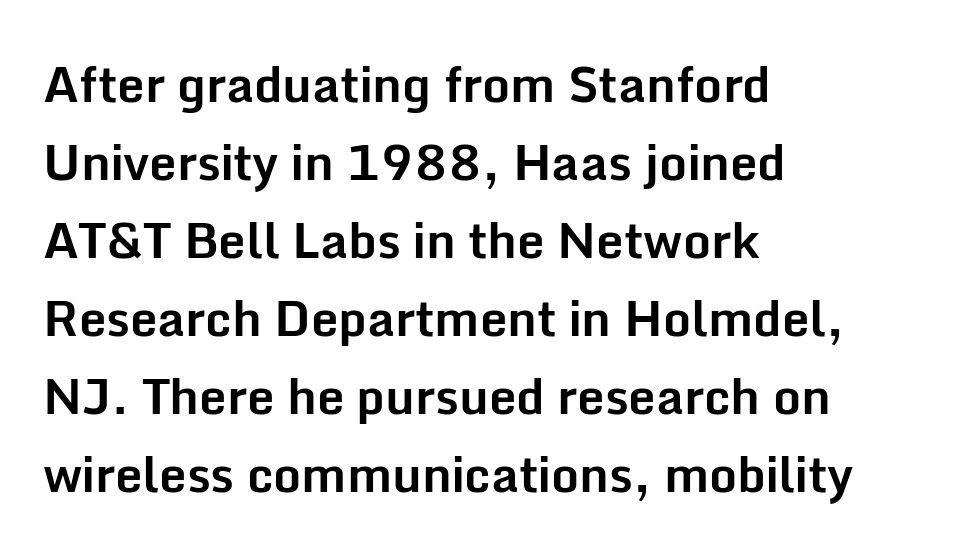
Spacing verdict: proportional, widths tailored to each character. Posture: vertical. Students, this is bold: see how much ink each stroke carries. Normally led — the rows are evenly, conventionally spaced.
